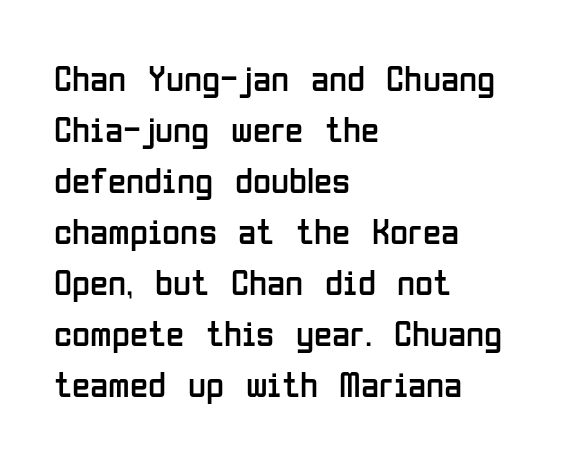
The image shows 37 px regular-weight, condensed sans-serif type, upright; set left-aligned, normal line spacing (1.38x), normal letter spacing, not underlined; low stroke contrast and a medium x-height.
